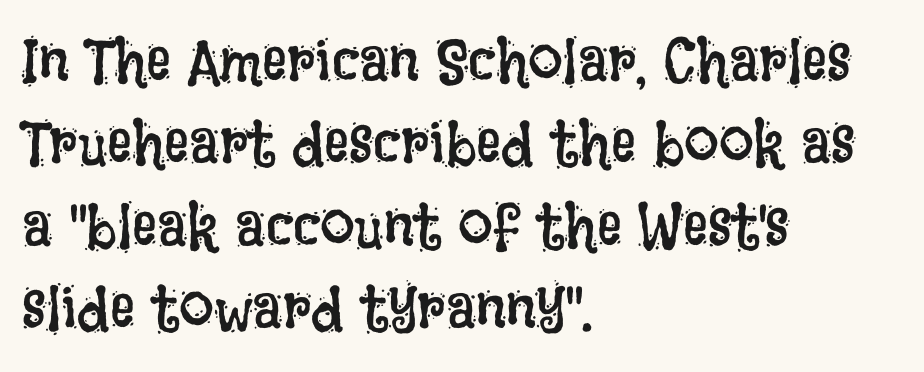
Q: Is the text bold? A: No.
Q: Is the text italic (slanted)? A: No, it is upright.
Q: Is the text underlined? A: No.
Q: How is the paragraph aligned? A: Left-aligned.
Q: Is the spacing between letters normal or unusually wide? A: Normal.
Q: Is the spacing between lines tight, normal or loose? A: Normal.
Q: Width (condensed, normal, or wide)? A: Condensed.
Q: Stroke contrast? A: Low.
Q: x-height? A: Large.
Q: Monospaced? A: No.
